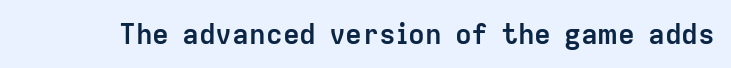
The image shows 28 px semibold sans-serif type, upright; set normal letter spacing, not underlined; low stroke contrast and a medium x-height.
